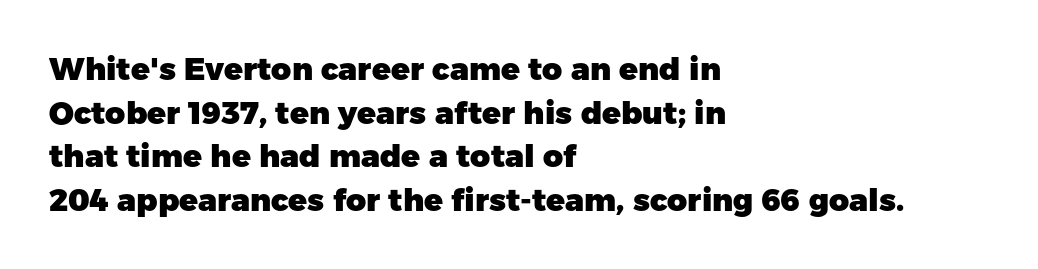
Q: Is the text bold? A: Yes.
Q: Is the text italic (slanted)? A: No, it is upright.
Q: Is the typeface a serif or a sans-serif typeface? A: Sans-serif.
Q: Is the text underlined? A: No.
Q: How is the paragraph aligned? A: Left-aligned.
Q: Is the spacing between letters normal or unusually wide? A: Normal.
Q: Is the spacing between lines tight, normal or loose? A: Normal.
Q: Width (condensed, normal, or wide)? A: Normal.
Q: Stroke contrast? A: Low.
Q: x-height? A: Medium.
Q: Monospaced? A: No.
